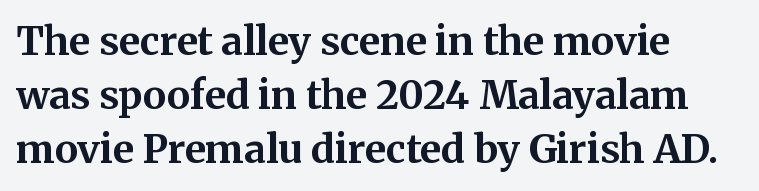
The image shows 39 px bold serif type, upright; set left-aligned, normal line spacing (1.39x), normal letter spacing, not underlined; medium stroke contrast and a medium x-height.
